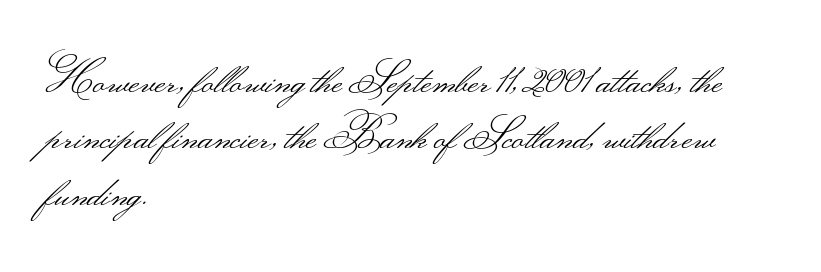
This sample uses a sans-serif face. Varying glyph widths throughout — classic text-font behaviour. Words appear dense and cohesive because spacing is normal. The paragraph shown leans on its left margin.
